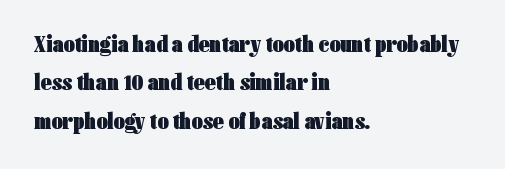
The image shows 24 px bold type, upright; set left-aligned, normal line spacing (1.6x), normal letter spacing, not underlined.
